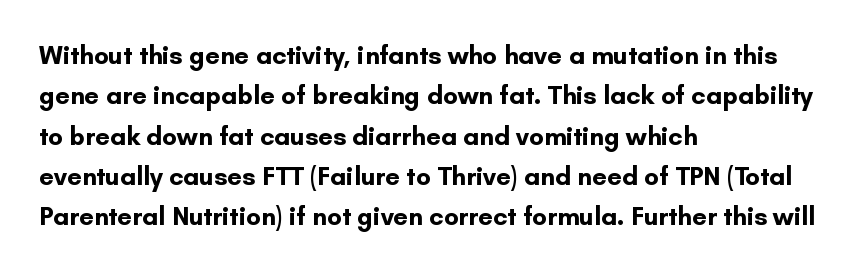
Q: Is the text bold? A: Yes.
Q: Is the text italic (slanted)? A: No, it is upright.
Q: Is the text underlined? A: No.
Q: How is the paragraph aligned? A: Left-aligned.
Q: Is the spacing between letters normal or unusually wide? A: Normal.
Q: Is the spacing between lines tight, normal or loose? A: Normal.
